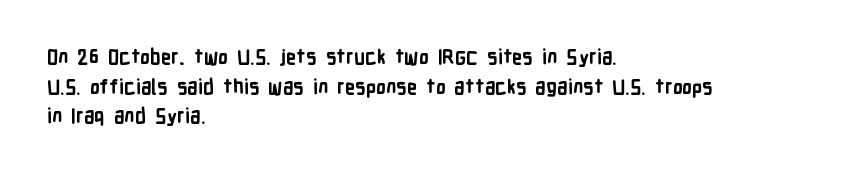
{"italic": "no", "bold": "yes", "underline": "no", "align": "left", "line_spacing": "normal", "line_spacing_ratio": 1.48, "letter_spacing": "normal", "letter_spacing_em": 0.0, "glyph_px": 20}
